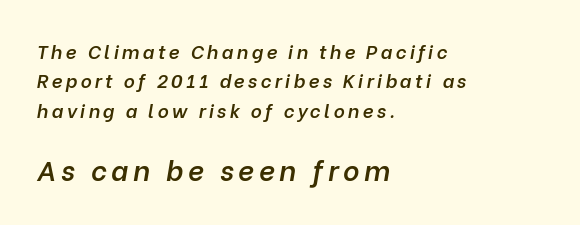
Moderately thickened strokes mark this as semibold type. Each row of text sits above clean, open space. Summary of vertical rhythm: regular, with standard interline spacing. Leftover space on each line is placed entirely after the last word. The rendering uses natural spacing where letterforms have individual widths. The font's italic variant was chosen for this text.
